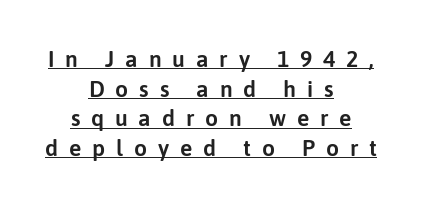
Q: Is the text italic (slanted)? A: No, it is upright.
Q: Is the text underlined? A: Yes.
Q: How is the paragraph aligned? A: Centered.
Q: Is the spacing between letters normal or unusually wide? A: Unusually wide.
Q: Is the spacing between lines tight, normal or loose? A: Normal.
